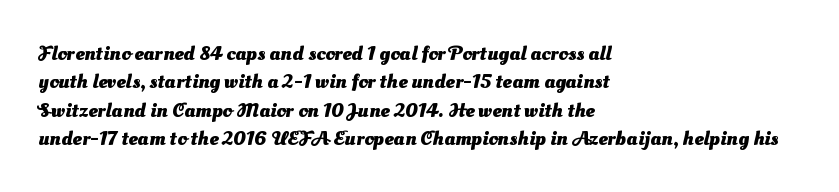
The image shows 21 px bold type; set left-aligned, normal line spacing (1.35x), normal letter spacing, not underlined.
